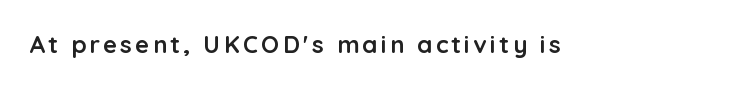
The image shows 24 px bold type, upright; set not underlined.
